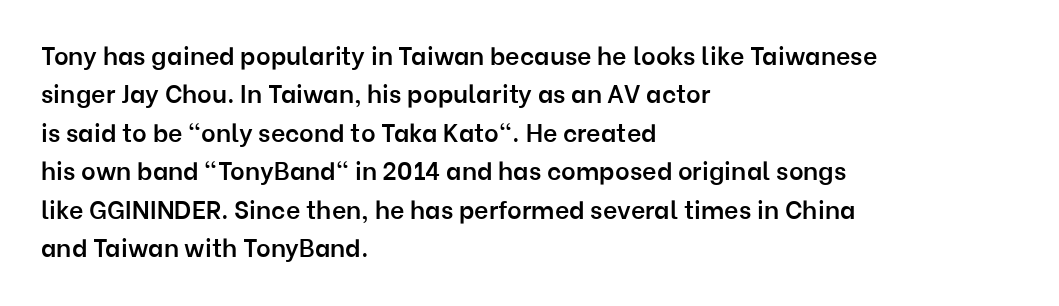
Q: Is the text bold? A: Semi-bold.
Q: Is the text italic (slanted)? A: No, it is upright.
Q: Is the text underlined? A: No.
Q: How is the paragraph aligned? A: Left-aligned.
Q: Is the spacing between letters normal or unusually wide? A: Normal.
Q: Is the spacing between lines tight, normal or loose? A: Normal.
